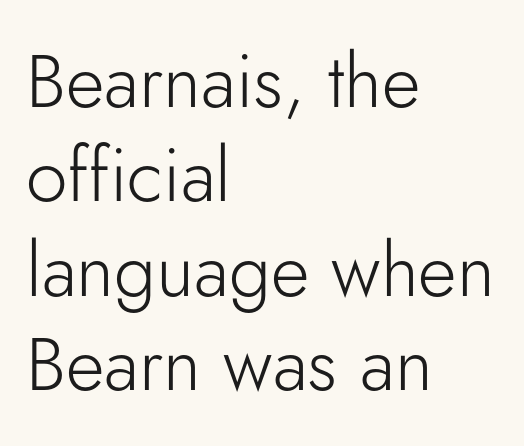
Each line starts at the same left margin while the right side varies. Does the leading feel generous? No, just average. Is there any slant? The stems are plumb. Just letters on the line, the space beneath them empty.
